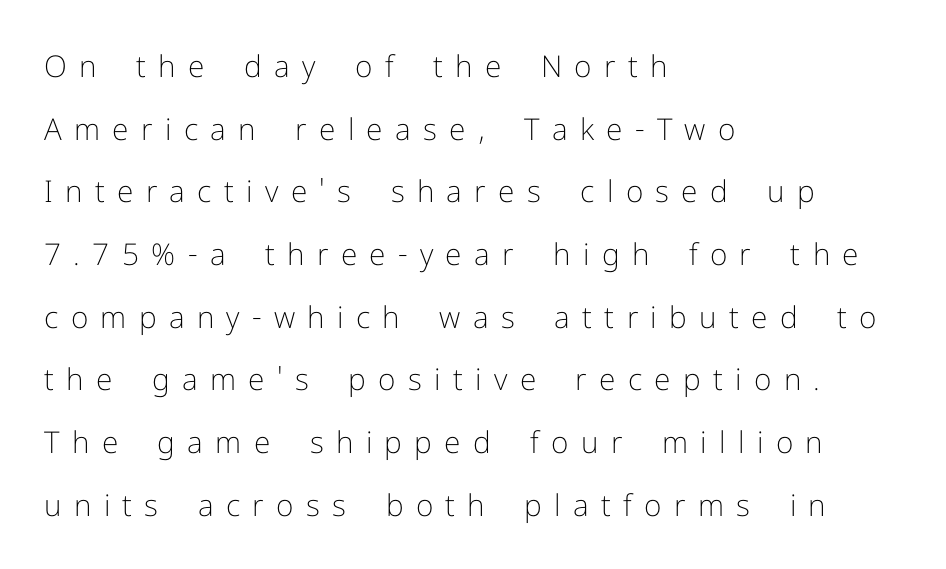
{"serif": "no", "italic": "no", "bold": "no", "weight": "light", "width": "normal", "stroke_contrast": "low", "x_height": "medium", "monospaced": "no", "underline": "no", "align": "left", "line_spacing": "loose", "line_spacing_ratio": 2.09, "letter_spacing": "wide", "letter_spacing_em": 0.41, "glyph_px": 30}
